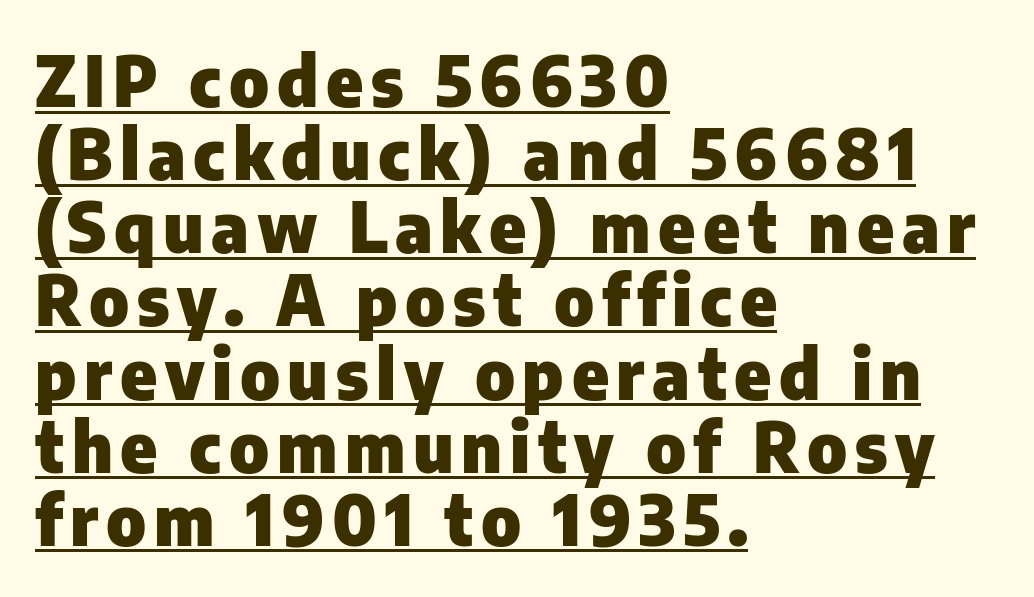
A sans-serif font was chosen for this passage. Does a line run under the words? Yes, clearly. Notice how descenders almost collide with the ascenders below — that's tight leading. A typesetter would mark this as roman, not italic.
